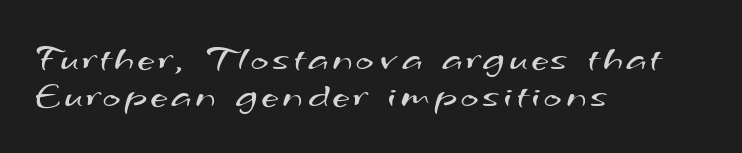
Q: Is the text bold? A: No.
Q: Is the typeface a serif or a sans-serif typeface? A: Sans-serif.
Q: Is the text underlined? A: No.
Q: How is the paragraph aligned? A: Left-aligned.
Q: Is the spacing between lines tight, normal or loose? A: Tight.
Q: Width (condensed, normal, or wide)? A: Wide.
Q: Stroke contrast? A: Medium.
Q: x-height? A: Small.
Q: Monospaced? A: No.
